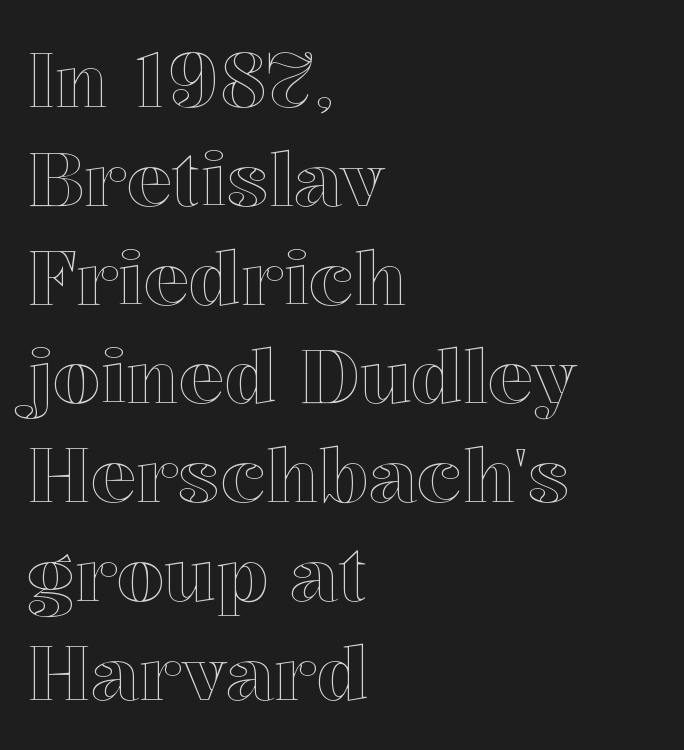
The image shows 76 px text type, upright; set left-aligned, normal line spacing (1.3x), normal letter spacing, not underlined; a medium x-height.
